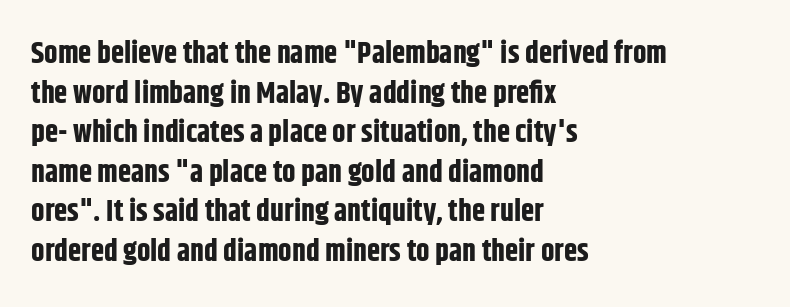
Q: Is the text bold? A: Yes.
Q: Is the text italic (slanted)? A: No, it is upright.
Q: Is the typeface a serif or a sans-serif typeface? A: Sans-serif.
Q: Is the text underlined? A: No.
Q: How is the paragraph aligned? A: Left-aligned.
Q: Is the spacing between letters normal or unusually wide? A: Normal.
Q: Is the spacing between lines tight, normal or loose? A: Normal.
Q: Width (condensed, normal, or wide)? A: Condensed.
Q: Stroke contrast? A: Low.
Q: x-height? A: Large.
Q: Monospaced? A: No.
